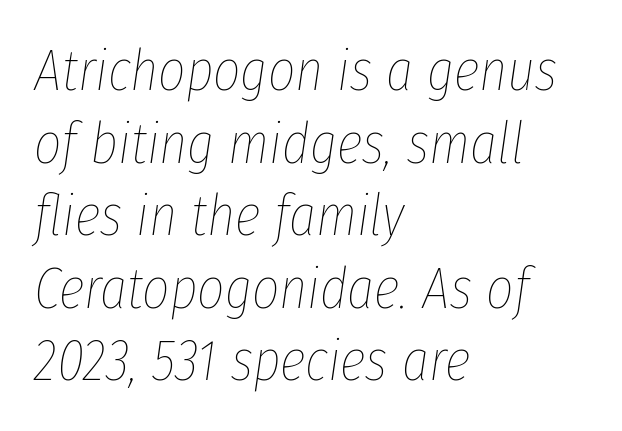
Q: Is the text bold? A: No.
Q: Is the text italic (slanted)? A: Yes, it leans right by about 8 degrees.
Q: Is the text underlined? A: No.
Q: How is the paragraph aligned? A: Left-aligned.
Q: Is the spacing between letters normal or unusually wide? A: Normal.
Q: Width (condensed, normal, or wide)? A: Condensed.
Q: Stroke contrast? A: Low.
Q: x-height? A: Medium.
Q: Monospaced? A: No.
